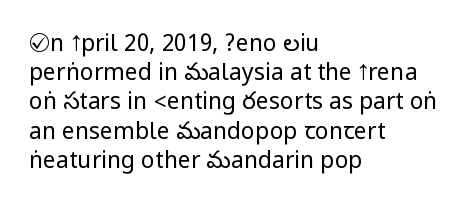
Q: Is the text bold? A: No.
Q: Is the text italic (slanted)? A: No, it is upright.
Q: Is the text underlined? A: No.
Q: How is the paragraph aligned? A: Left-aligned.
Q: Is the spacing between letters normal or unusually wide? A: Normal.
Q: Is the spacing between lines tight, normal or loose? A: Normal.
